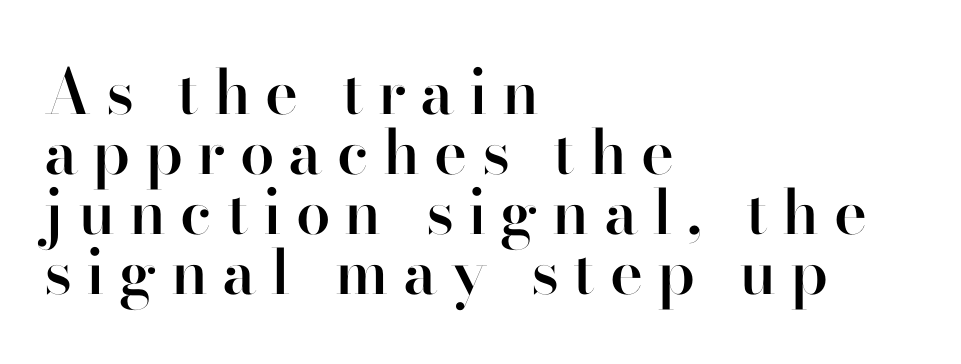
{"serif": "no", "italic": "no", "bold": "semi", "weight": "semibold", "width": "normal", "stroke_contrast": "high", "x_height": "small", "monospaced": "no", "underline": "no", "align": "left", "line_spacing": "tight", "line_spacing_ratio": 0.97, "letter_spacing": "wide", "letter_spacing_em": 0.23, "glyph_px": 62}
